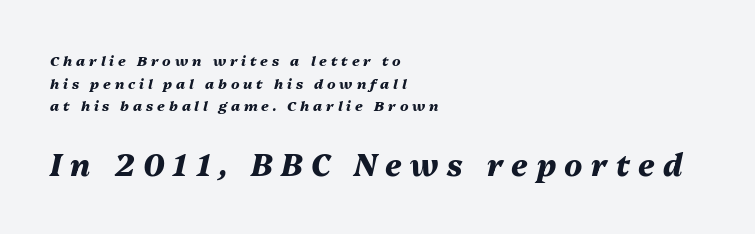
Q: Is the text bold? A: Yes.
Q: Is the text italic (slanted)? A: Yes, it leans right by about 13 degrees.
Q: Is the text underlined? A: No.
Q: How is the paragraph aligned? A: Left-aligned.
Q: Is the spacing between letters normal or unusually wide? A: Unusually wide.
Q: Is the spacing between lines tight, normal or loose? A: Normal.
Q: Which block of text is set in a larger size, the first (top) or the second (bottom)? A: The second (bottom) one.
Q: Width (condensed, normal, or wide)? A: Normal.
Q: Stroke contrast? A: Medium.
Q: x-height? A: Medium.
Q: Monospaced? A: No.
